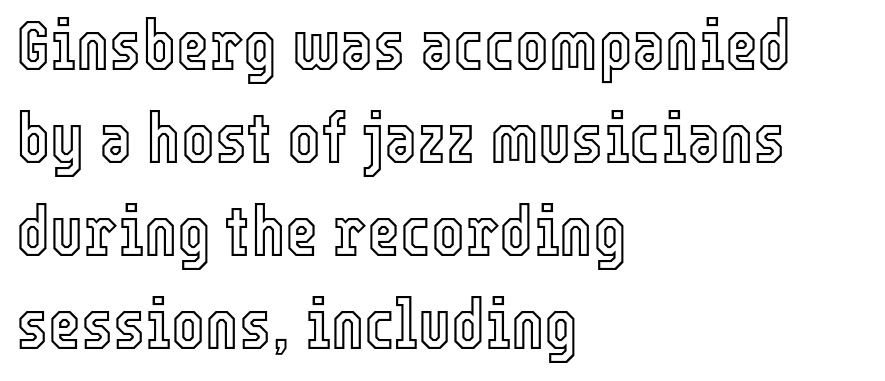
Q: Is the text italic (slanted)? A: No, it is upright.
Q: Is the text underlined? A: No.
Q: How is the paragraph aligned? A: Left-aligned.
Q: Is the spacing between letters normal or unusually wide? A: Normal.
Q: Is the spacing between lines tight, normal or loose? A: Normal.
Q: Width (condensed, normal, or wide)? A: Condensed.
Q: x-height? A: Medium.
Q: Monospaced? A: No.
